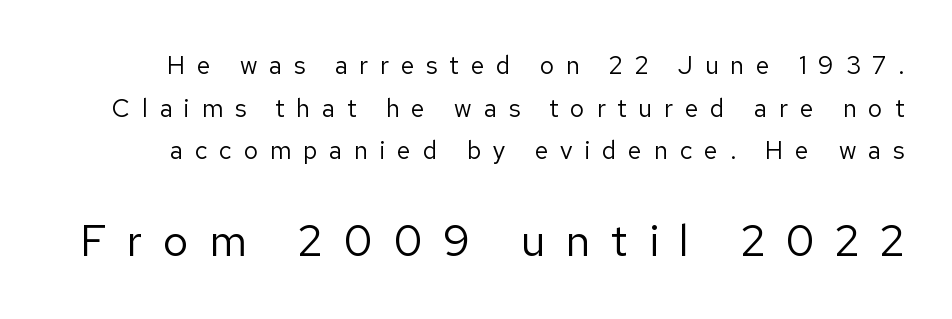
{"serif": "no", "italic": "no", "bold": "no", "weight": "regular", "width": "normal", "stroke_contrast": "low", "x_height": "medium", "monospaced": "no", "underline": "no", "line_spacing_ratio": 1.71, "letter_spacing": "wide", "letter_spacing_em": 0.47, "larger_block": "second", "size_ratio": 1.76, "glyph_px": 44}
